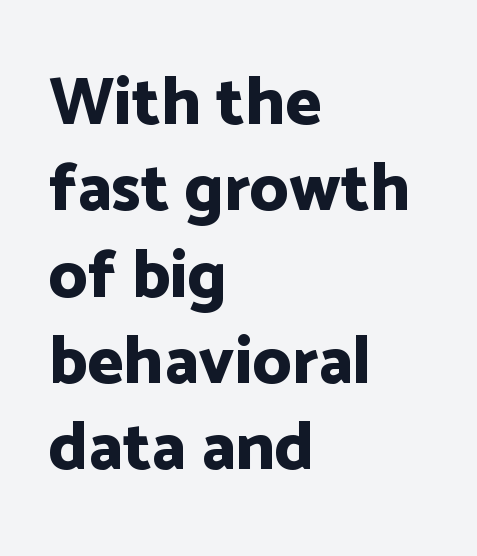
The image shows 68 px bold sans-serif type, upright; set left-aligned, normal line spacing (1.27x), normal letter spacing, not underlined; low stroke contrast and a medium x-height.
